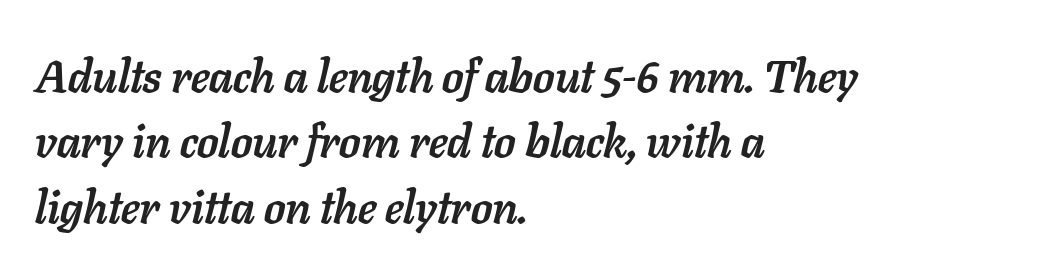
{"italic": "yes", "lean": "right", "slant_degrees": 11, "bold": "yes", "weight": "semibold", "width": "normal", "stroke_contrast": "low", "x_height": "medium", "monospaced": "no", "underline": "no", "align": "left", "line_spacing": "normal", "line_spacing_ratio": 1.42, "letter_spacing": "normal", "letter_spacing_em": 0.0, "glyph_px": 46}
